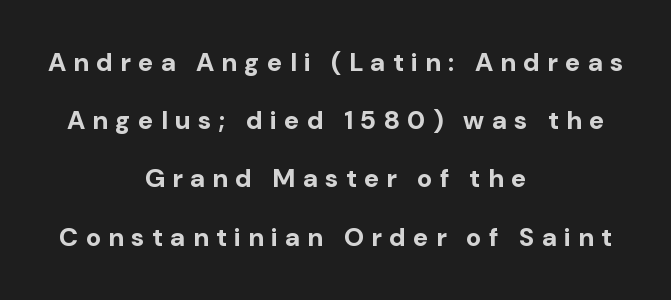
Reading down the block, each line starts at a different indent, mirrored at its end. Each glyph is drawn with heavy, bold strokes. The lettering holds an erect, upright posture throughout. This rendering widens character spacing well past its baseline value. Descenders hang freely into open space. Whoever set this chose breathing room over compactness in the vertical rhythm.
